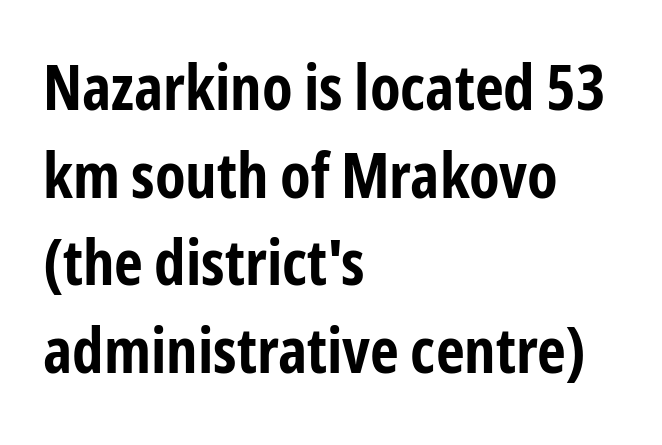
The passage shown has conventional tracking throughout. Plenty of ink on the page — the face is bold. Classification — sans serif. The designer left line spacing at the default. The paragraph has a hard left edge and a soft right edge.
